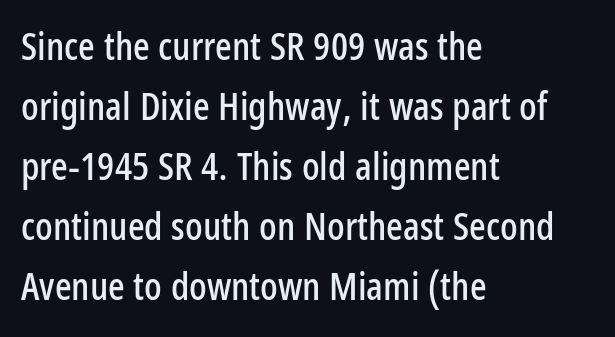
{"serif": "no", "italic": "no", "width": "condensed", "stroke_contrast": "low", "x_height": "medium", "monospaced": "no", "underline": "no", "align": "left", "line_spacing": "normal", "line_spacing_ratio": 1.54, "letter_spacing": "normal", "letter_spacing_em": 0.0, "glyph_px": 39}
